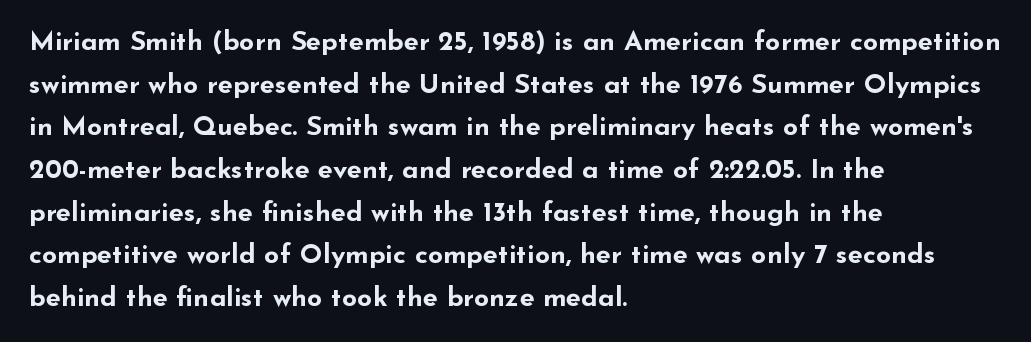
{"italic": "no", "bold": "yes", "underline": "no", "align": "left", "line_spacing": "normal", "line_spacing_ratio": 1.58, "letter_spacing": "normal", "letter_spacing_em": 0.0, "glyph_px": 27}
